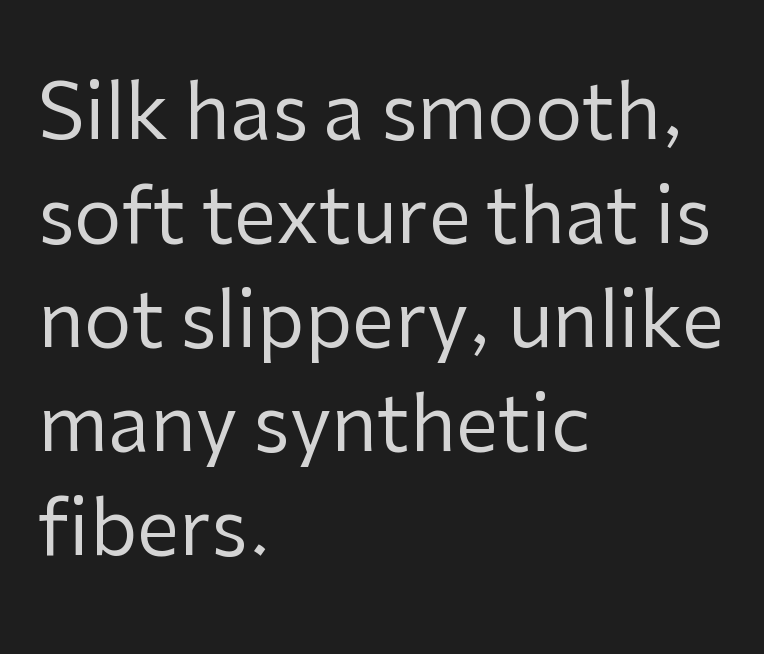
Glance below the letters and you will spot only blank space. The compositor pushed each line to the left boundary. The axis of the letterforms is exactly vertical. Short note: letters normally spaced. The passage shown stacks its lines at a standard gap. The rendering uses natural spacing where letterforms have individual widths.
